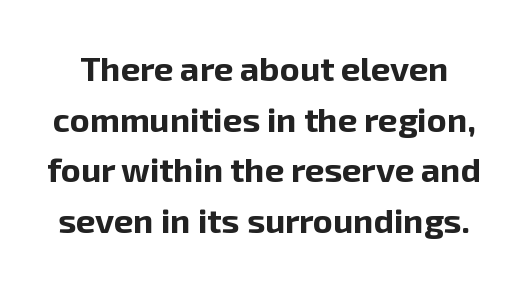
{"serif": "no", "italic": "no", "bold": "yes", "weight": "bold", "width": "normal", "stroke_contrast": "low", "x_height": "medium", "monospaced": "no", "underline": "no", "line_spacing": "normal", "line_spacing_ratio": 1.49, "letter_spacing": "normal", "letter_spacing_em": 0.0, "glyph_px": 34}
